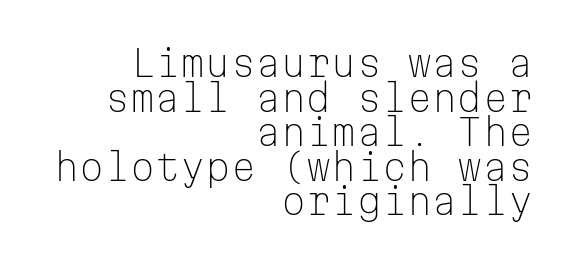
Q: Is the text bold? A: No.
Q: Is the text italic (slanted)? A: No, it is upright.
Q: Is the typeface a serif or a sans-serif typeface? A: Sans-serif.
Q: Is the text underlined? A: No.
Q: How is the paragraph aligned? A: Right-aligned.
Q: Is the spacing between letters normal or unusually wide? A: Normal.
Q: Is the spacing between lines tight, normal or loose? A: Tight.
Q: Width (condensed, normal, or wide)? A: Normal.
Q: Stroke contrast? A: Low.
Q: x-height? A: Medium.
Q: Monospaced? A: Yes.
